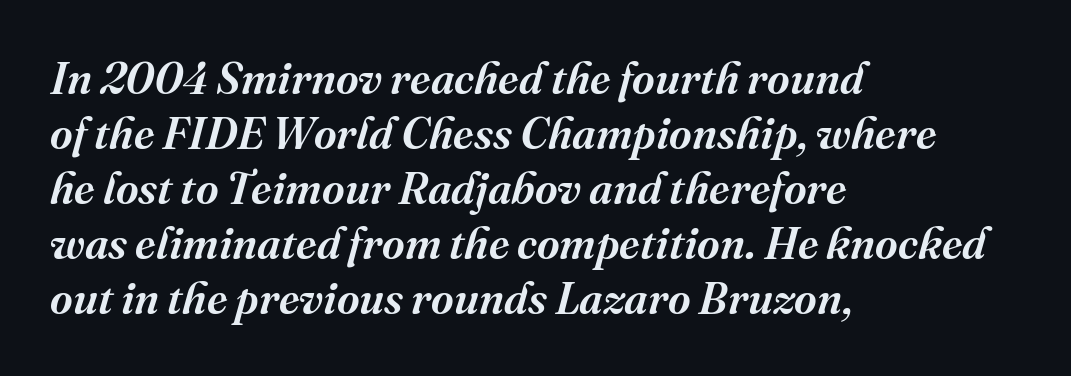
{"serif": "yes", "italic": "yes", "lean": "right", "slant_degrees": 16, "bold": "semi", "weight": "semibold", "width": "normal", "stroke_contrast": "medium", "x_height": "medium", "monospaced": "no", "underline": "no", "align": "left", "line_spacing": "normal", "line_spacing_ratio": 1.25, "letter_spacing": "normal", "letter_spacing_em": 0.0, "glyph_px": 44}
